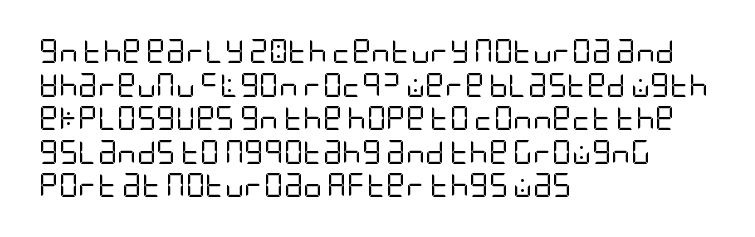
Does the copy run flush right? No — it runs flush left. Does extra space separate the letters? No, they use regular spacing. The letters look calm and open, with moderate or lighter stems. Beneath every word, the page is bare. Normally led — the rows are evenly, conventionally spaced.
